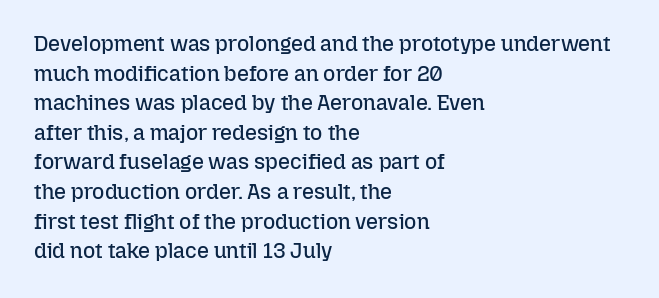
The image shows 21 px text type, upright; set left-aligned, normal line spacing (1.41x), normal letter spacing, not underlined.
